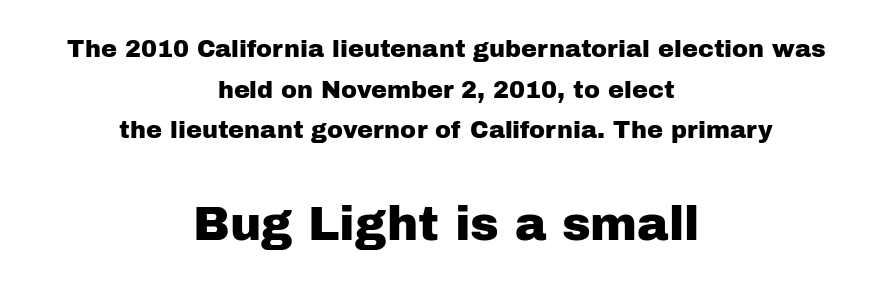
{"serif": "no", "italic": "no", "width": "normal", "stroke_contrast": "low", "x_height": "medium", "monospaced": "no", "underline": "no", "align": "center", "line_spacing": "normal", "line_spacing_ratio": 1.69, "letter_spacing": "normal", "letter_spacing_em": 0.0, "larger_block": "second", "size_ratio": 1.96, "glyph_px": 47}
